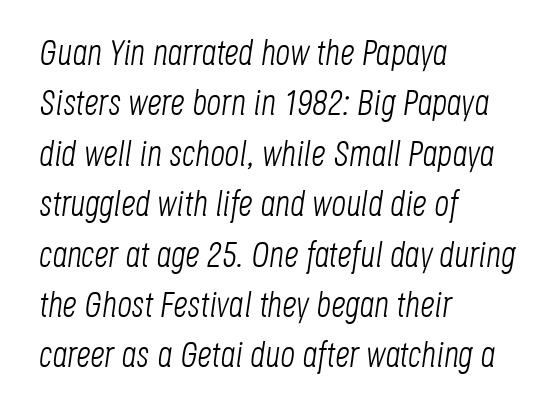
The image shows 36 px light, condensed type, italic (leaning right); set left-aligned, normal line spacing (1.4x), normal letter spacing, not underlined; low stroke contrast and a large x-height.
